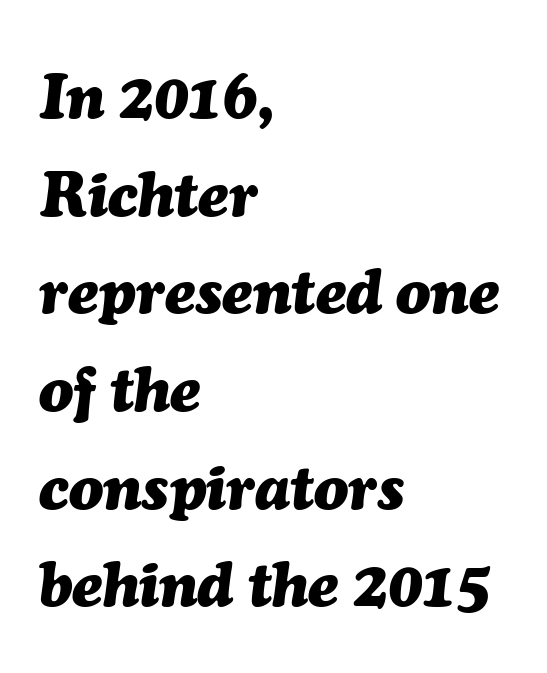
Each line starts at the same left margin while the right side varies. Baseline-to-baseline distance is the conventional proportion of letter height. Slanted lettering throughout. No extra tracking has been applied to these lines.
